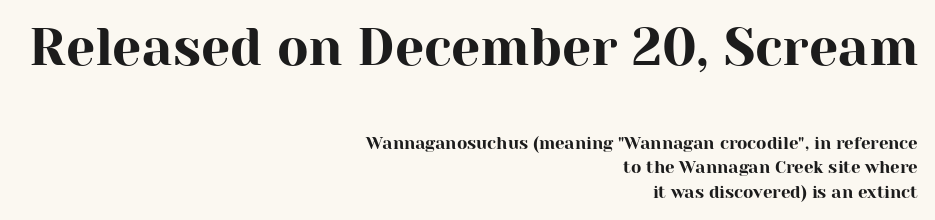
Q: Is the text italic (slanted)? A: No, it is upright.
Q: Is the typeface a serif or a sans-serif typeface? A: Serif.
Q: Is the text underlined? A: No.
Q: How is the paragraph aligned? A: Right-aligned.
Q: Is the spacing between letters normal or unusually wide? A: Normal.
Q: Is the spacing between lines tight, normal or loose? A: Normal.
Q: Which block of text is set in a larger size, the first (top) or the second (bottom)? A: The first (top) one.
Q: Width (condensed, normal, or wide)? A: Normal.
Q: Stroke contrast? A: High.
Q: x-height? A: Medium.
Q: Monospaced? A: No.
